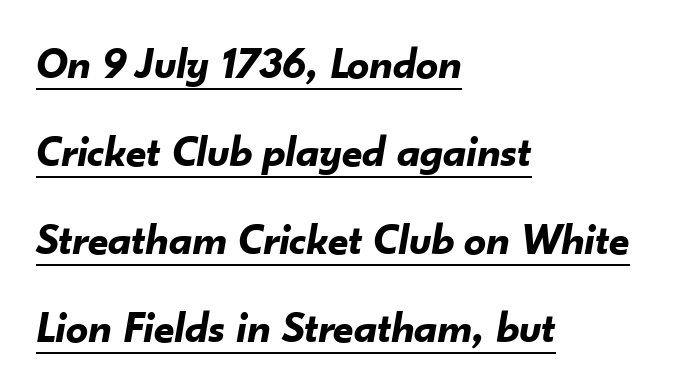
Q: Is the text bold? A: Yes.
Q: Is the text italic (slanted)? A: Yes, it leans right by about 10 degrees.
Q: Is the text underlined? A: Yes.
Q: How is the paragraph aligned? A: Left-aligned.
Q: Is the spacing between letters normal or unusually wide? A: Normal.
Q: Is the spacing between lines tight, normal or loose? A: Loose.
Q: Width (condensed, normal, or wide)? A: Normal.
Q: Stroke contrast? A: Low.
Q: x-height? A: Small.
Q: Monospaced? A: No.
